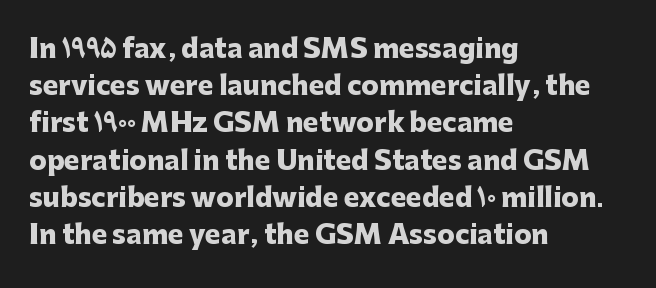
The image shows 26 px bold type, upright; set left-aligned, normal line spacing (1.43x), normal letter spacing, not underlined.
